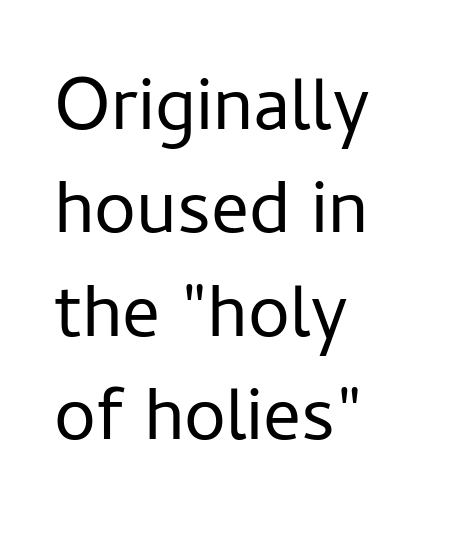
The image shows 75 px regular-weight sans-serif type, upright; set left-aligned, normal line spacing (1.38x), normal letter spacing, not underlined; low stroke contrast and a medium x-height.
